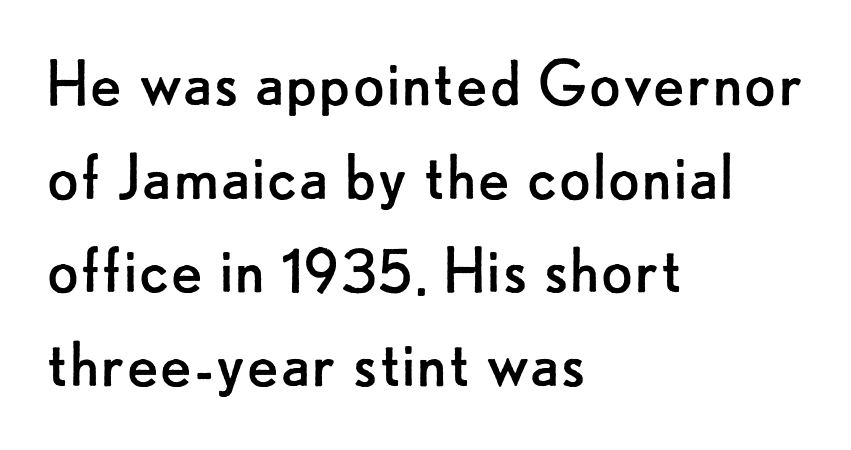
The image shows 75 px regular-weight sans-serif type, upright; set left-aligned, normal line spacing (1.25x), normal letter spacing, not underlined; low stroke contrast and a small x-height.
